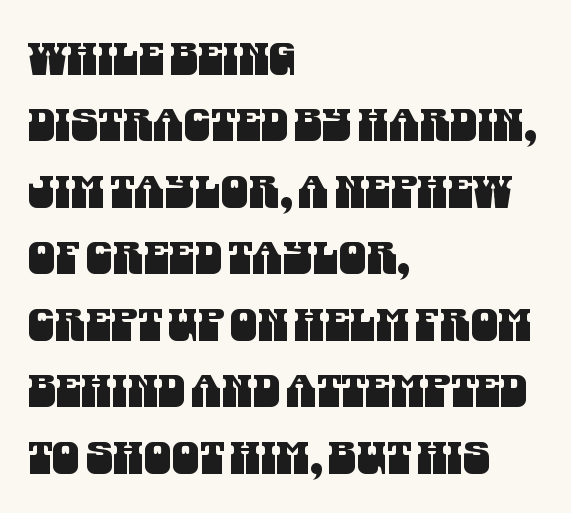
Q: Is the typeface a serif or a sans-serif typeface? A: Sans-serif.
Q: Is the text underlined? A: No.
Q: How is the paragraph aligned? A: Left-aligned.
Q: Is the spacing between letters normal or unusually wide? A: Normal.
Q: Is the spacing between lines tight, normal or loose? A: Normal.
Q: Width (condensed, normal, or wide)? A: Condensed.
Q: Stroke contrast? A: Medium.
Q: x-height? A: Large.
Q: Monospaced? A: No.
